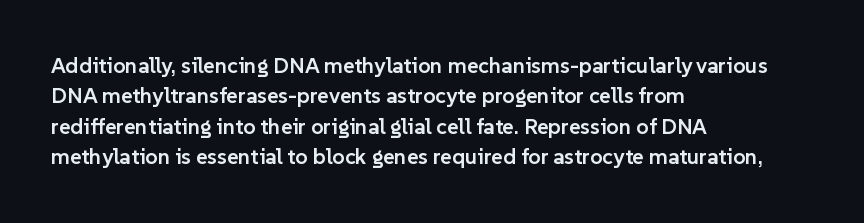
{"italic": "no", "bold": "semi", "underline": "no", "align": "left", "line_spacing": "normal", "line_spacing_ratio": 1.38, "letter_spacing": "normal", "letter_spacing_em": 0.0, "glyph_px": 22}
